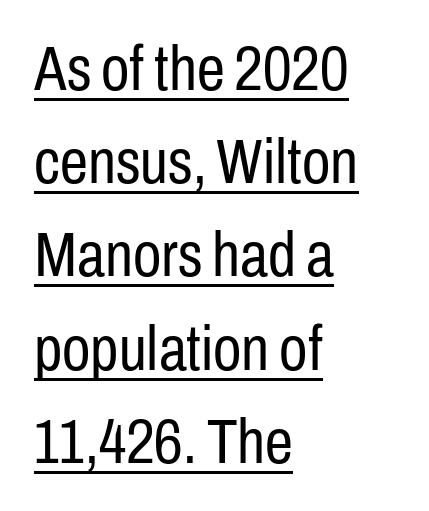
You can tell it's not italic because the verticals are truly vertical. Character widths vary here, with narrow letters taking less room than wide ones. You could call the tracking neutral — neither tight nor loose. The characters are drawn with everyday or finer stroke widths. Compared with a centered layout, this one pins lines to the left instead. Does the leading feel generous? No, just average.
